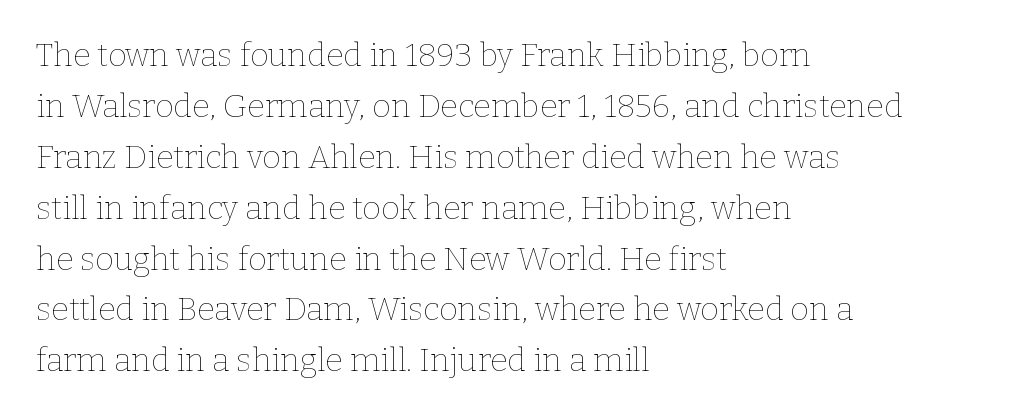
The image shows 32 px thin type, upright; set left-aligned, normal line spacing (1.59x), normal letter spacing, not underlined; low stroke contrast and a medium x-height.
